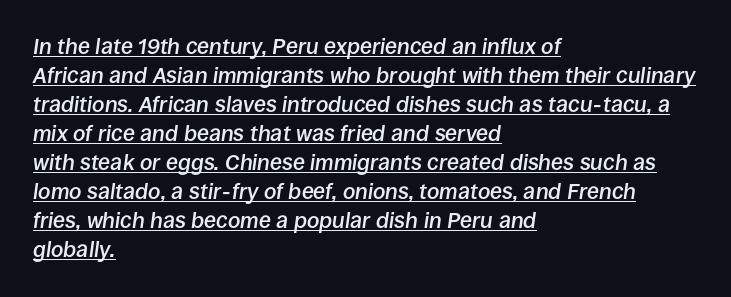
{"italic": "yes", "lean": "right", "slant_degrees": 8, "bold": "semi", "underline": "yes", "align": "left", "line_spacing": "normal", "line_spacing_ratio": 1.32, "letter_spacing": "normal", "letter_spacing_em": 0.0, "glyph_px": 22}
